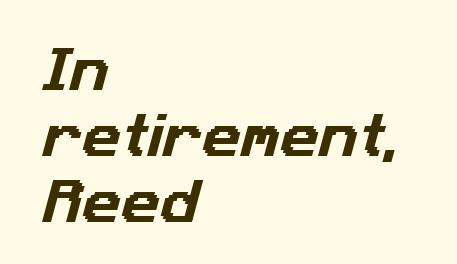
Q: Is the typeface a serif or a sans-serif typeface? A: Sans-serif.
Q: Is the text underlined? A: No.
Q: How is the paragraph aligned? A: Left-aligned.
Q: Is the spacing between letters normal or unusually wide? A: Normal.
Q: Is the spacing between lines tight, normal or loose? A: Normal.
Q: Width (condensed, normal, or wide)? A: Normal.
Q: Stroke contrast? A: Low.
Q: x-height? A: Medium.
Q: Monospaced? A: No.
